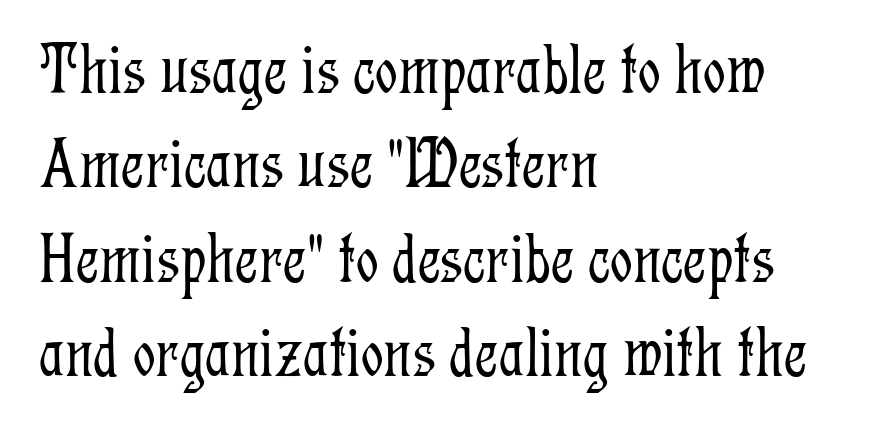
The image shows 71 px light, condensed serif type, upright; set left-aligned, normal line spacing (1.33x), normal letter spacing, not underlined; low stroke contrast and a medium x-height.
